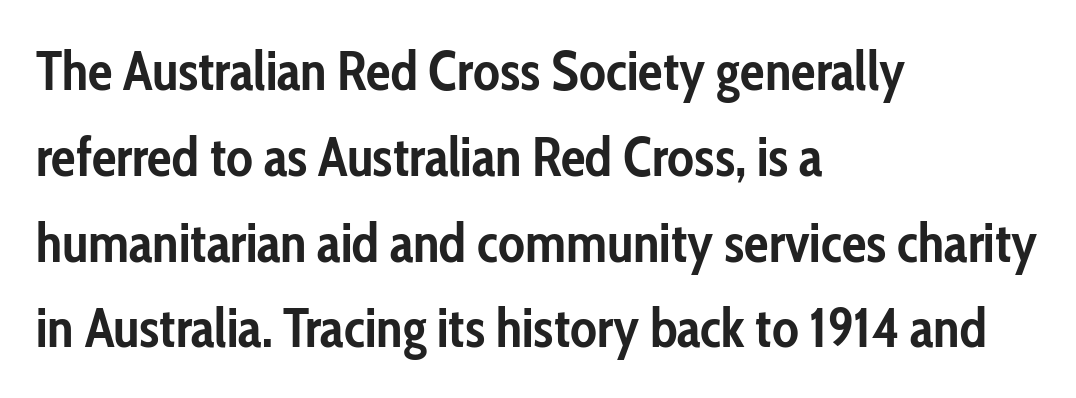
Students, observe: this is what conventionally led text looks like. Is the block centered? No — it sits flush against the left margin. This is the regular roman posture of the typeface. The passage shown has conventional tracking throughout. Varying glyph widths throughout — classic text-font behaviour.
